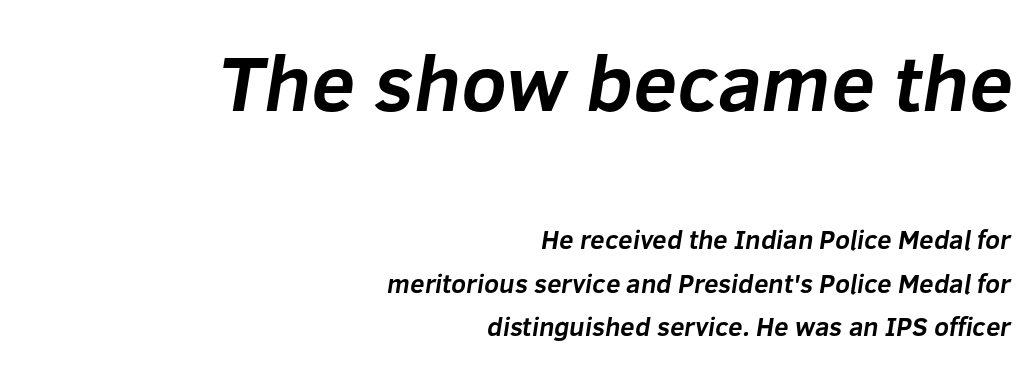
The image shows 79 px bold sans-serif type; set right-aligned, normal line spacing (1.68x), normal letter spacing, not underlined; the first (top) block is 3.04x larger; low stroke contrast and a medium x-height.
